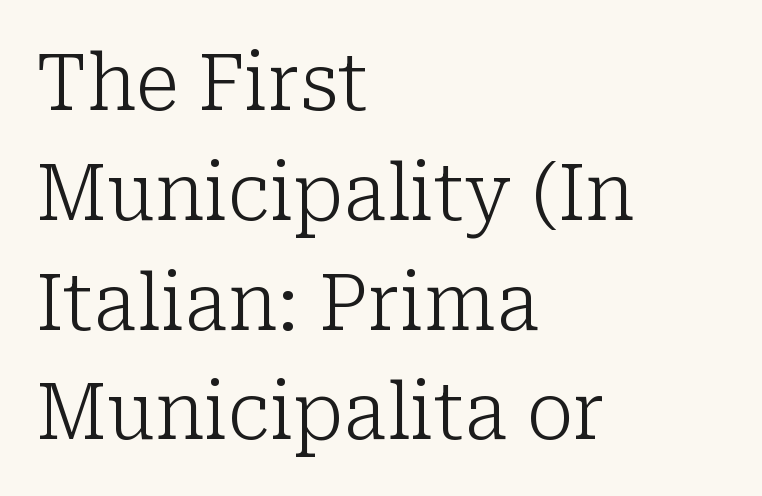
The image shows 79 px light serif type, upright; set left-aligned, normal line spacing (1.39x), normal letter spacing, not underlined; low stroke contrast and a medium x-height.
